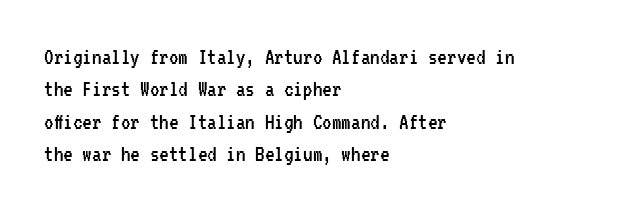
The typesetter chose a ragged-right arrangement here. In terms of letterspacing, this is plain default setting. Descenders hang freely into open space. A typesetter would call this leading conventional body-copy spacing. Stems and bowls with no extra thickness — not bold.
